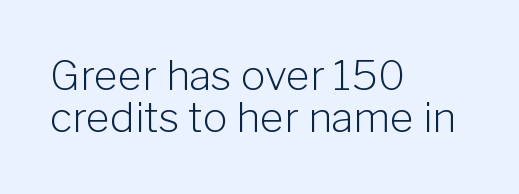
The space beneath each line is pristine and unruled. The letters look calm and open, with moderate or lighter stems. The typeface chosen for these lines omits serifs. Words appear dense and cohesive because spacing is normal. The leading is snug, giving the passage a crowded texture. The text block is weighted toward the left margin, trailing off unevenly rightward.
